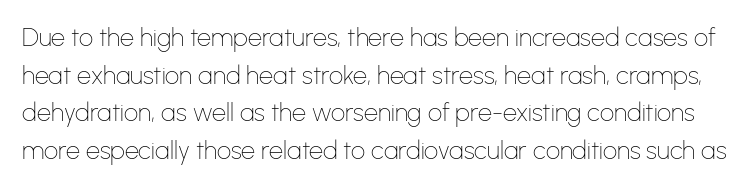
The image shows 25 px text type, upright; set normal line spacing (1.51x), normal letter spacing, not underlined.
